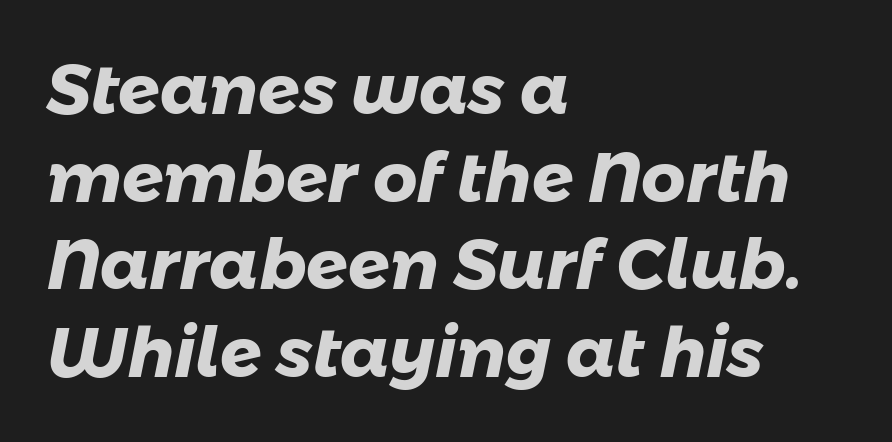
The passage shown stacks its lines at a standard gap. The designer went with a sans here, leaving each stem footless. A typesetter would call this proportional, since set widths differ per character. Chunky letters — that's bold for sure. The letters sit at their default tracking, neither squeezed nor spread. The strip under each line holds only bare page.
